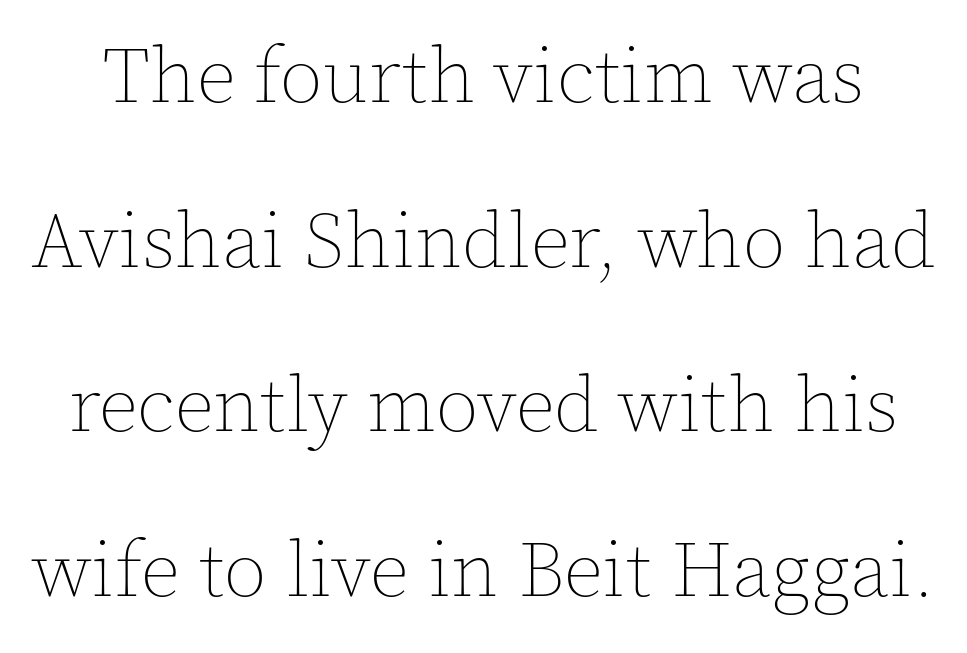
The image shows 78 px thin type, upright; set loose line spacing (2.11x), normal letter spacing, not underlined; a medium x-height.
